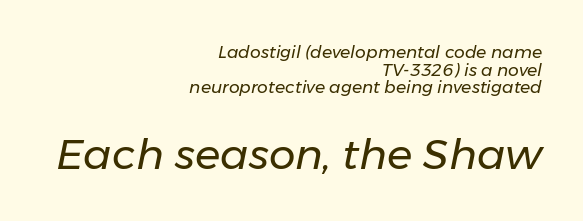
The image shows 42 px regular-weight type, italic (leaning right); set right-aligned, tight line spacing (1.04x), normal letter spacing, not underlined; the second (bottom) block is 2.47x larger; low stroke contrast and a medium x-height.
